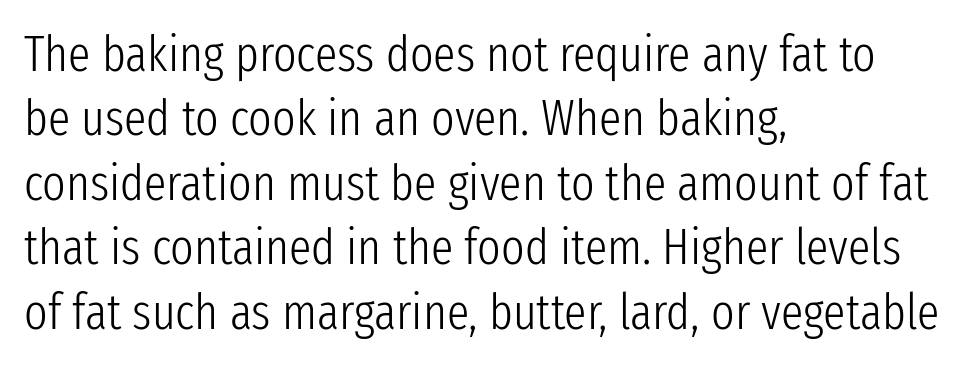
The image shows 50 px light, condensed sans-serif type, upright; set left-aligned, normal line spacing (1.29x), normal letter spacing, not underlined; low stroke contrast and a medium x-height.
